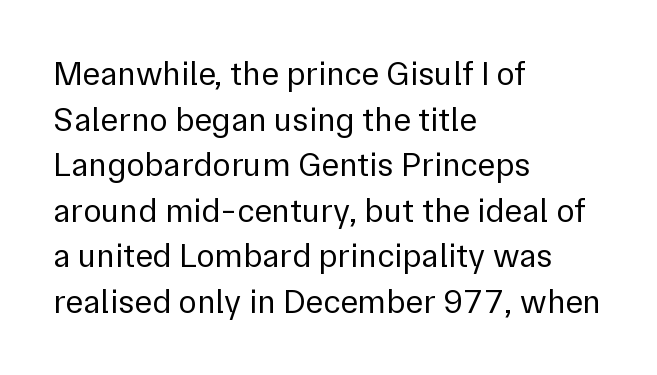
The image shows 34 px regular-weight sans-serif type, upright; set left-aligned, normal line spacing (1.34x), normal letter spacing, not underlined; a medium x-height.
